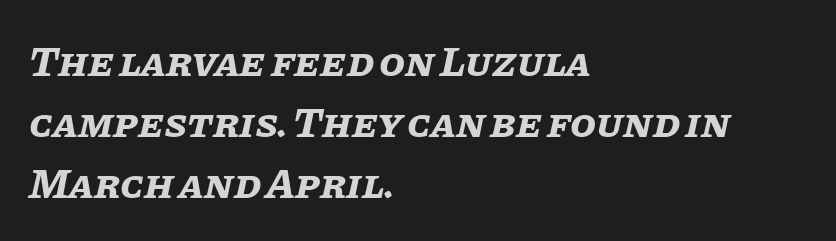
The image shows 42 px bold type, italic (leaning right); set left-aligned, normal line spacing (1.45x), normal letter spacing, not underlined; low stroke contrast and a large x-height.
